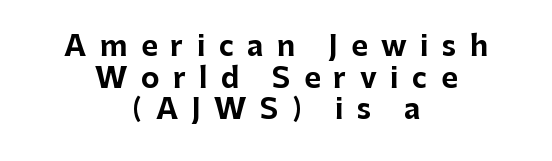
{"serif": "no", "italic": "no", "bold": "yes", "weight": "bold", "width": "normal", "stroke_contrast": "low", "x_height": "medium", "monospaced": "no", "underline": "no", "align": "center", "line_spacing": "tight", "line_spacing_ratio": 1.13, "letter_spacing": "wide", "letter_spacing_em": 0.48, "glyph_px": 28}
